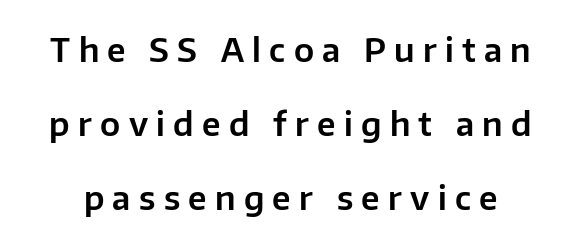
Unlike a traditional serif, this face leaves its strokes unadorned. Tracking value appears strongly positive — letters spread wide. Each row of text sits above clean, open space. You could not count columns in this text — the font is proportionally spaced. The block of text is sparse from top to bottom, with ample space between rows.
